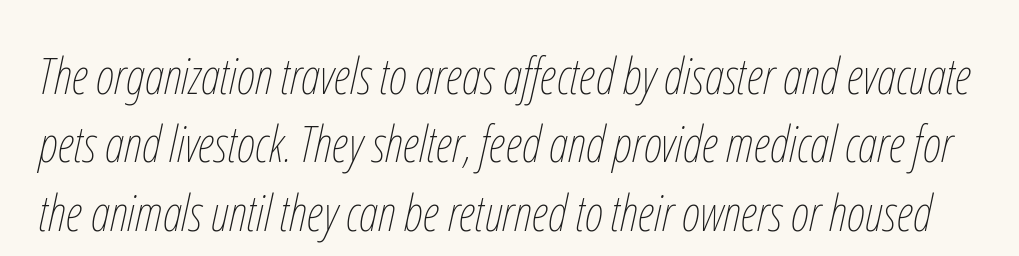
The line-height multiplier appears to be the usual default. Is the stroke heavy? The answer is a plain regular-or-lighter. Only glyphs here, with clear space below each row. Nothing unusual about the tracking: characters are spaced as the font intends.
